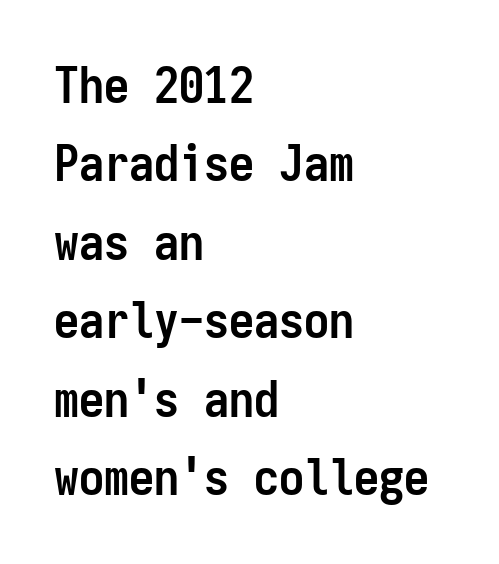
The image shows 50 px semibold, condensed sans-serif type, upright, monospaced; set left-aligned, normal line spacing (1.57x), normal letter spacing, not underlined; low stroke contrast and a medium x-height.
